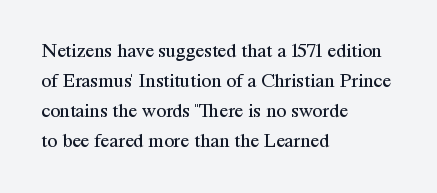
The face looks like a standard text weight, possibly lighter. A normal amount of white space separates one row of letters from the next. Line beginnings align vertically; line endings do not. The horizontal fit of the characters is conventional and even. The passage shown is not underscored anywhere.
